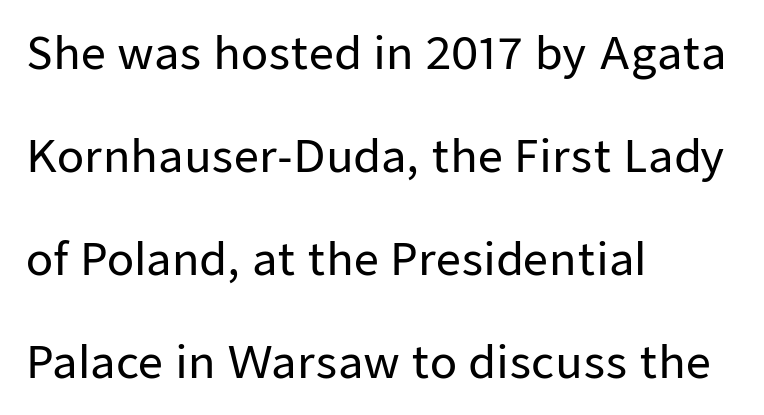
{"serif": "no", "italic": "no", "width": "normal", "stroke_contrast": "low", "x_height": "medium", "monospaced": "no", "underline": "no", "align": "left", "line_spacing": "loose", "line_spacing_ratio": 2.34, "letter_spacing": "normal", "letter_spacing_em": 0.0, "glyph_px": 44}
